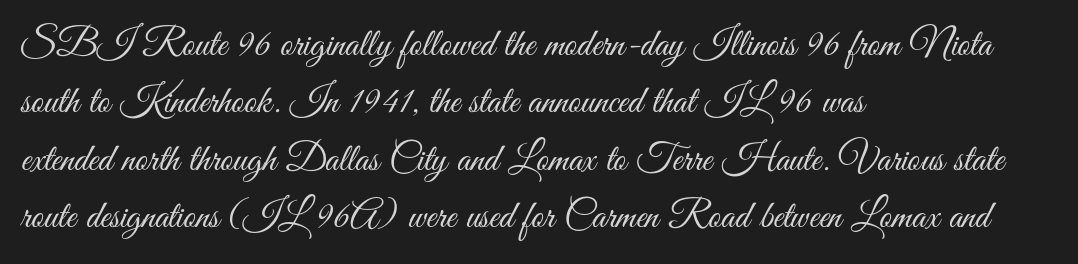
Q: Is the text bold? A: No.
Q: Is the text italic (slanted)? A: Yes.
Q: Is the typeface a serif or a sans-serif typeface? A: Sans-serif.
Q: Is the text underlined? A: No.
Q: How is the paragraph aligned? A: Left-aligned.
Q: Is the spacing between letters normal or unusually wide? A: Normal.
Q: Is the spacing between lines tight, normal or loose? A: Normal.
Q: Width (condensed, normal, or wide)? A: Condensed.
Q: Stroke contrast? A: Medium.
Q: x-height? A: Small.
Q: Monospaced? A: No.
